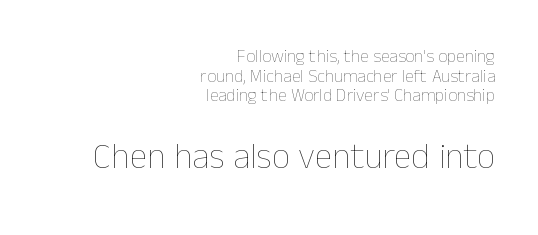
The image shows 36 px thin type, upright; set right-aligned, tight line spacing (1.09x), normal letter spacing, not underlined; the second (bottom) block is 2.0x larger; low stroke contrast and a medium x-height.
